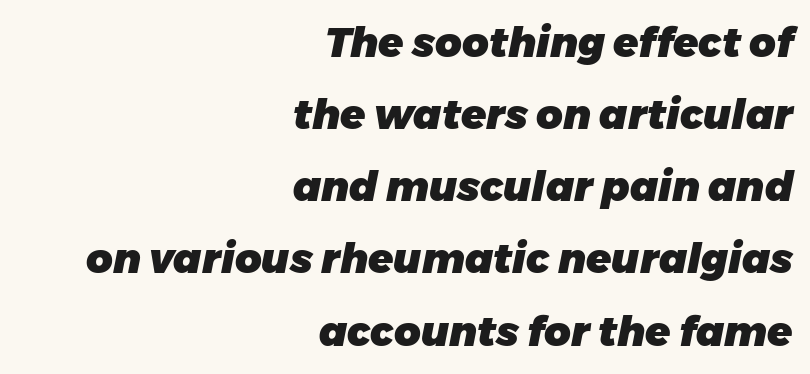
Q: Is the text bold? A: Yes.
Q: Is the text italic (slanted)? A: Yes, it leans right by about 11 degrees.
Q: Is the text underlined? A: No.
Q: How is the paragraph aligned? A: Right-aligned.
Q: Is the spacing between letters normal or unusually wide? A: Normal.
Q: Width (condensed, normal, or wide)? A: Normal.
Q: Stroke contrast? A: Low.
Q: x-height? A: Medium.
Q: Monospaced? A: No.
